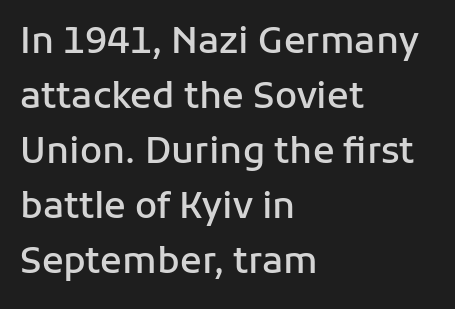
Each word holds together tightly as a unit, with standard inter-letter gaps. The passage shown is typed in a proportional face where columns would drift. Unmarked baselines from the first word to the last. A typesetter would mark this as roman, not italic. In CSS terms this would be text-align: left. The vertical gap from one line to the next is medium.
